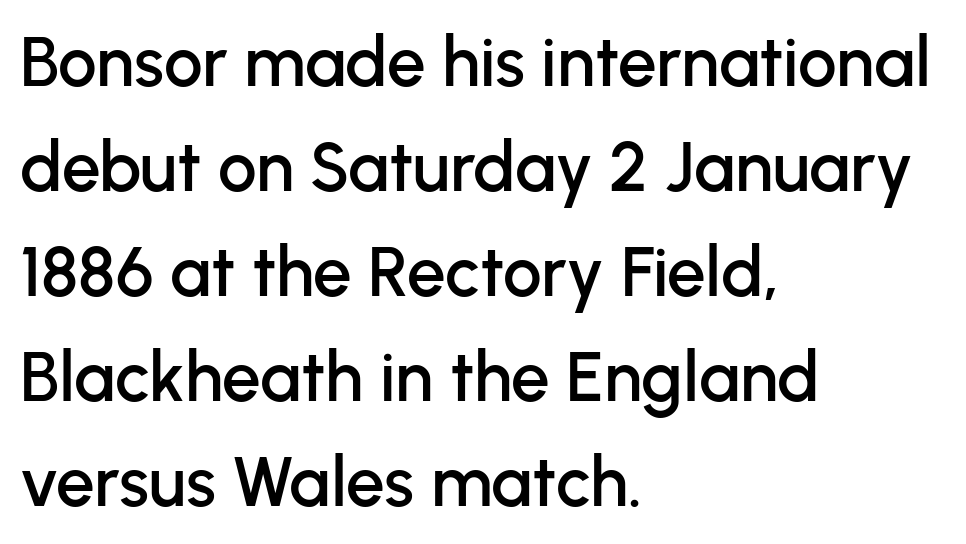
The image shows 69 px sans-serif type, upright; set left-aligned, normal line spacing (1.52x), normal letter spacing, not underlined; low stroke contrast and a medium x-height.
